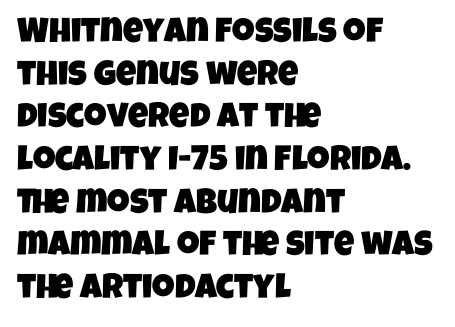
The image shows 35 px condensed sans-serif type; set left-aligned, line spacing 1.22x, normal letter spacing, not underlined; low stroke contrast and a large x-height.
